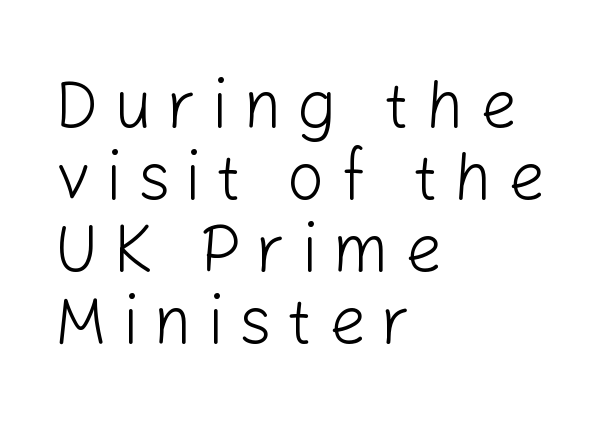
This rendering uses left alignment, leaving the right contour irregular. This is the regular roman posture of the typeface. What kind of face is this? One without serifs — a sans. This sample has the flowing, uneven cadence of proportional lettering. Short note: letters widely spaced.
